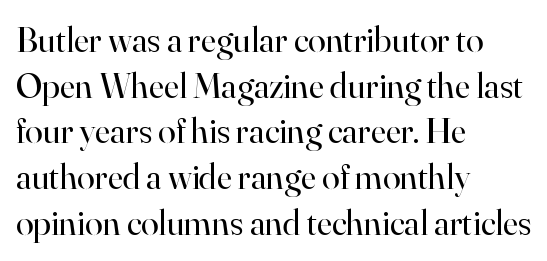
The rendering keeps characters at their native spacing. On a weight scale, this lands at 450 or below. Vertical spacing — default. Horizontal alignment here is leftward, the default for most running prose. A serif font was chosen for this passage. The space beneath each line is pristine and unruled.
